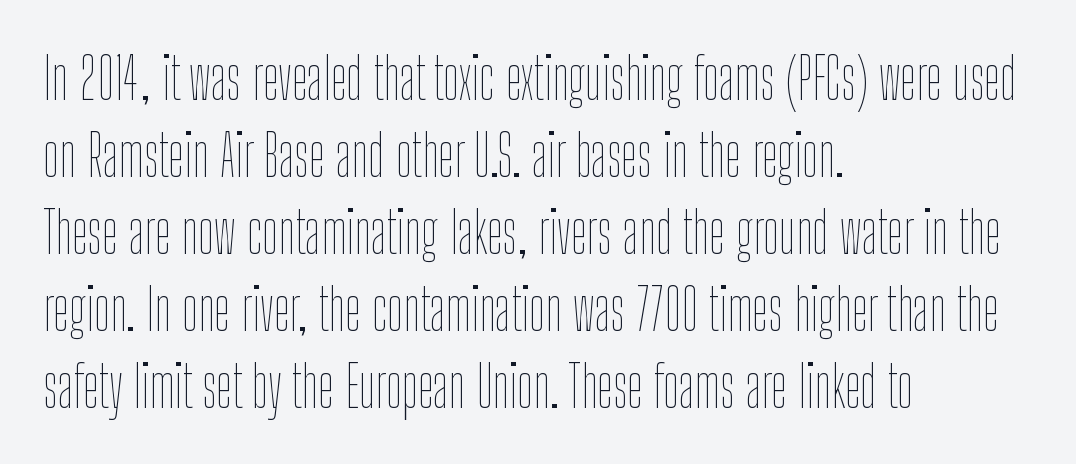
{"italic": "no", "bold": "no", "weight": "thin", "width": "condensed", "stroke_contrast": "low", "x_height": "medium", "monospaced": "no", "underline": "no", "align": "left", "line_spacing": "normal", "line_spacing_ratio": 1.35, "letter_spacing": "normal", "letter_spacing_em": 0.0, "glyph_px": 57}
